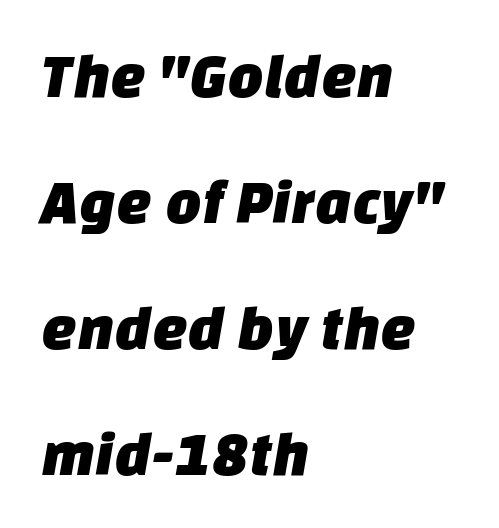
The image shows 63 px sans-serif type; set left-aligned, loose line spacing (2.0x), normal letter spacing, not underlined; low stroke contrast and a large x-height.
